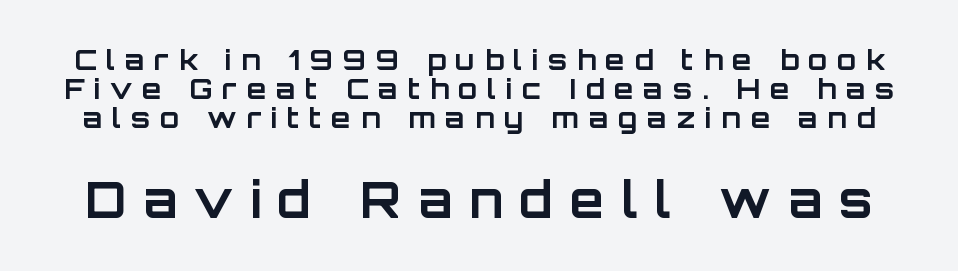
Looks like regular typesetting: each glyph gets only the width it needs. A student would notice the bottom passage is typeset larger than what precedes it. Italic: no, the glyphs are upright roman. Spacing between characters has been opened up far beyond the box default. Rule under the text: the space is simply empty. Strong, thick strokes mark this as bold type.
